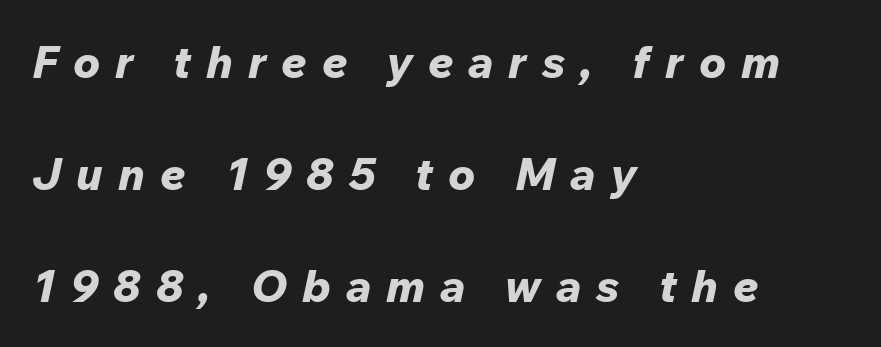
Q: Is the text bold? A: Yes.
Q: Is the text italic (slanted)? A: Yes, it leans right by about 12 degrees.
Q: Is the text underlined? A: No.
Q: How is the paragraph aligned? A: Left-aligned.
Q: Is the spacing between letters normal or unusually wide? A: Unusually wide.
Q: Is the spacing between lines tight, normal or loose? A: Loose.
Q: Width (condensed, normal, or wide)? A: Normal.
Q: Stroke contrast? A: Low.
Q: x-height? A: Medium.
Q: Monospaced? A: No.
